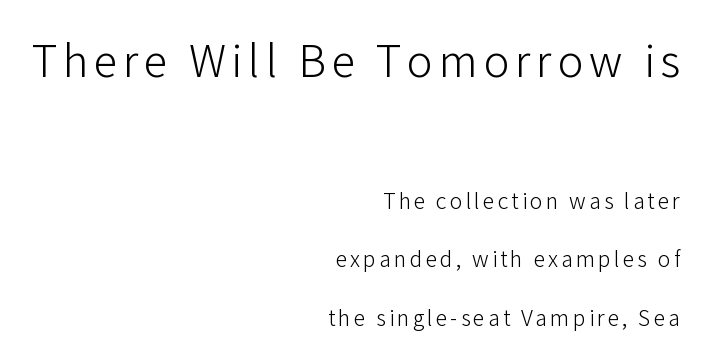
Just letters on the line, the space beneath them empty. Nothing heavy about these letters — not bold at all. The type sits square on the baseline with zero lean. If you squint, the top block still reads clearly — it's the larger of the two. A sans-serif font was chosen for this passage. A typesetter would call this proportional, since set widths differ per character.
